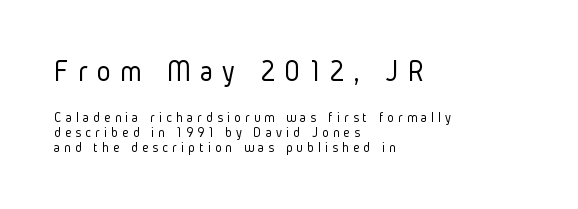
Quick note: not italic, upright. Caption: face not bold, strokes unweighted. Regarding leading, the lines here are crowded together. Are there feet on the stems? There aren't — it's a sans. Unmarked baselines from the first word to the last.
